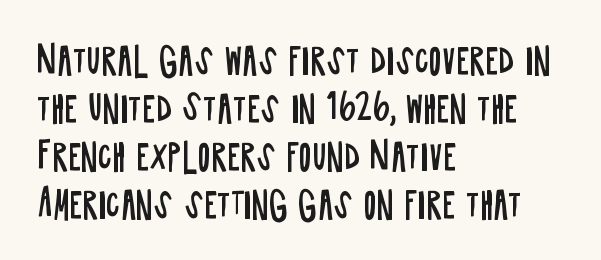
The image shows 35 px regular-weight, condensed sans-serif type, upright; set left-aligned, normal line spacing (1.37x), normal letter spacing, not underlined; low stroke contrast and a large x-height.
